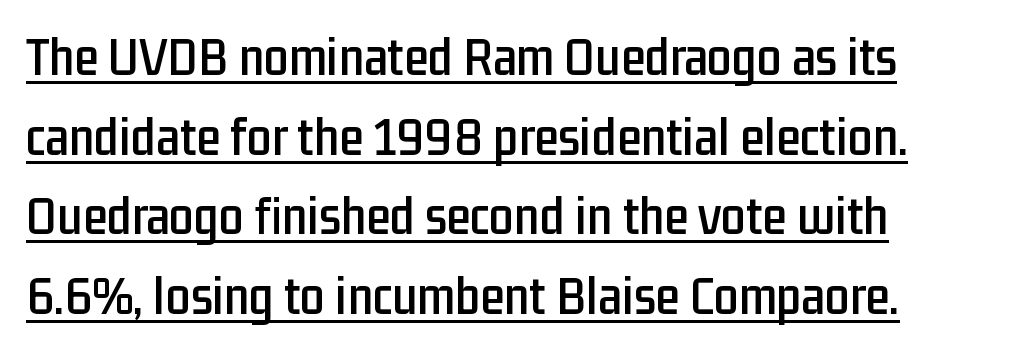
{"serif": "no", "italic": "no", "width": "condensed", "stroke_contrast": "low", "x_height": "medium", "monospaced": "no", "underline": "yes", "align": "left", "line_spacing": "normal", "line_spacing_ratio": 1.45, "letter_spacing": "normal", "letter_spacing_em": 0.0, "glyph_px": 55}
